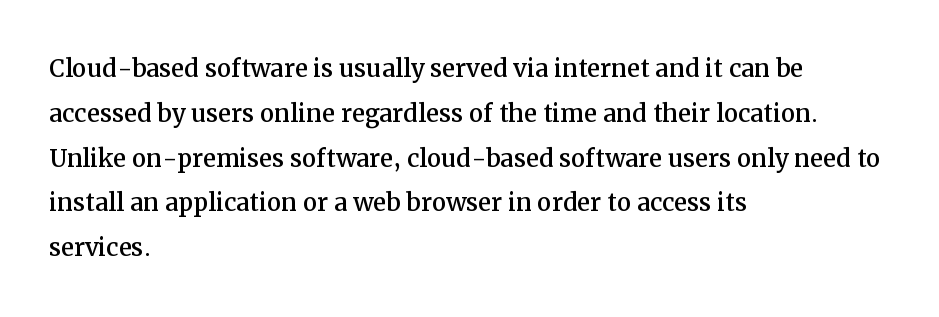
The paragraph shown leans on its left margin. Little horizontal feet cap the strokes, marking this as serif type. Compared with typical body copy, the letter spacing here is the same. Has an underline been added? It has not. The vertical gap from one line to the next is medium. Character widths vary here, with narrow letters taking less room than wide ones.
